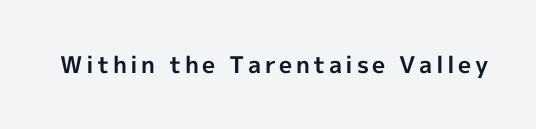
Q: Is the text bold? A: Yes.
Q: Is the text italic (slanted)? A: No, it is upright.
Q: Is the text underlined? A: No.
